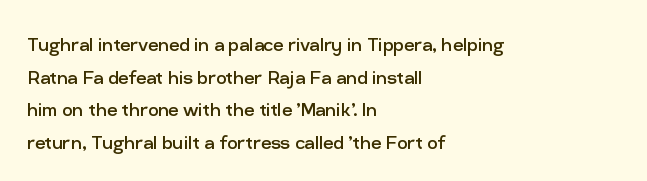
Q: Is the text bold? A: No.
Q: Is the text italic (slanted)? A: No, it is upright.
Q: Is the text underlined? A: No.
Q: How is the paragraph aligned? A: Left-aligned.
Q: Is the spacing between letters normal or unusually wide? A: Normal.
Q: Is the spacing between lines tight, normal or loose? A: Normal.
